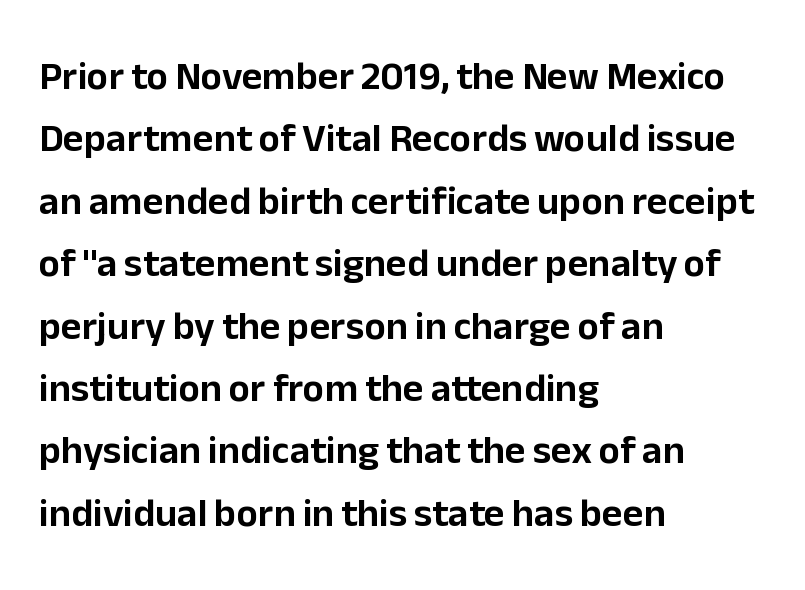
The rows are spaced the way most documents space them. These lines stack with their left ends in a neat column. Think of a printed novel: that variable character pitch is what you see here. The gap between lines stays unmarked. The type is set solid horizontally, with unmodified tracking. Nothing sits at the stroke ends, so this counts as sans-serif.
